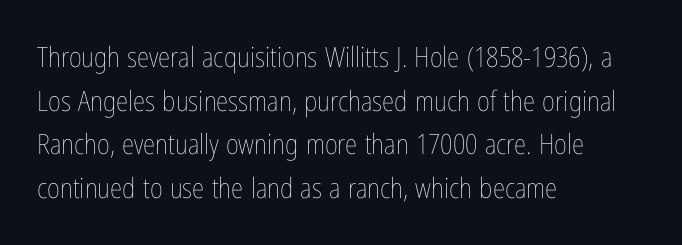
The image shows 28 px thin, condensed type, upright; set left-aligned, normal line spacing (1.56x), normal letter spacing, not underlined; low stroke contrast and a medium x-height.
